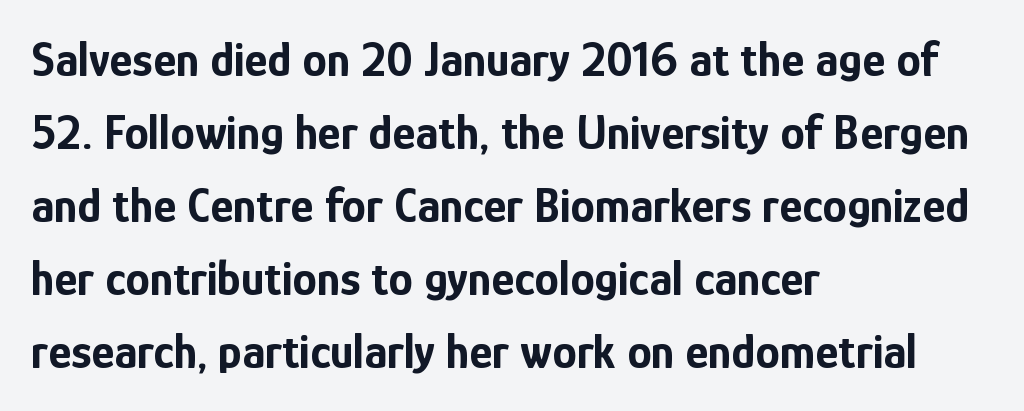
{"serif": "no", "italic": "no", "bold": "yes", "weight": "bold", "width": "condensed", "stroke_contrast": "low", "x_height": "medium", "monospaced": "no", "underline": "no", "align": "left", "line_spacing": "normal", "line_spacing_ratio": 1.49, "letter_spacing": "normal", "letter_spacing_em": 0.0, "glyph_px": 49}
